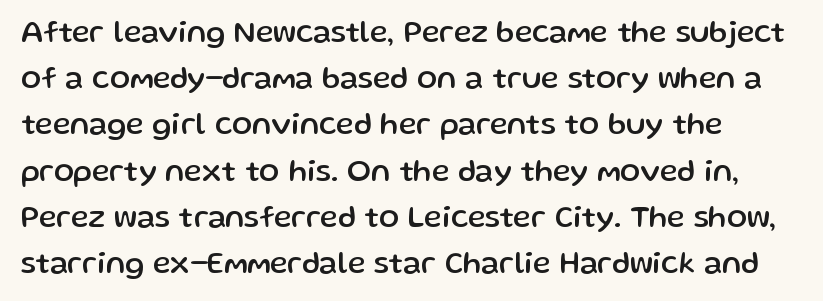
{"serif": "no", "italic": "no", "width": "normal", "stroke_contrast": "low", "x_height": "medium", "monospaced": "no", "underline": "no", "align": "left", "line_spacing": "normal", "line_spacing_ratio": 1.54, "letter_spacing": "normal", "letter_spacing_em": 0.0, "glyph_px": 30}
